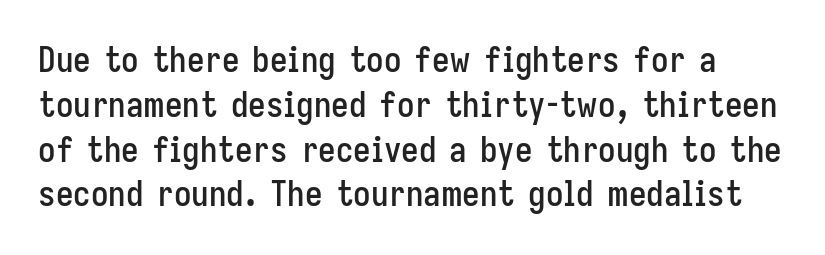
{"serif": "no", "italic": "no", "width": "condensed", "stroke_contrast": "low", "x_height": "medium", "monospaced": "no", "underline": "no", "line_spacing": "normal", "line_spacing_ratio": 1.28, "letter_spacing": "normal", "letter_spacing_em": 0.0, "glyph_px": 35}
